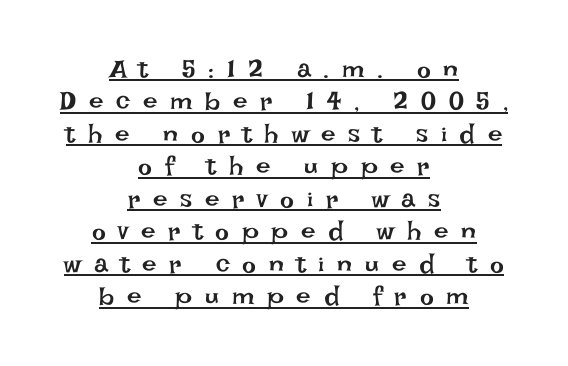
{"italic": "no", "bold": "no", "underline": "yes", "align": "center", "line_spacing": "normal", "line_spacing_ratio": 1.25, "letter_spacing": "wide", "letter_spacing_em": 0.49, "glyph_px": 26}
